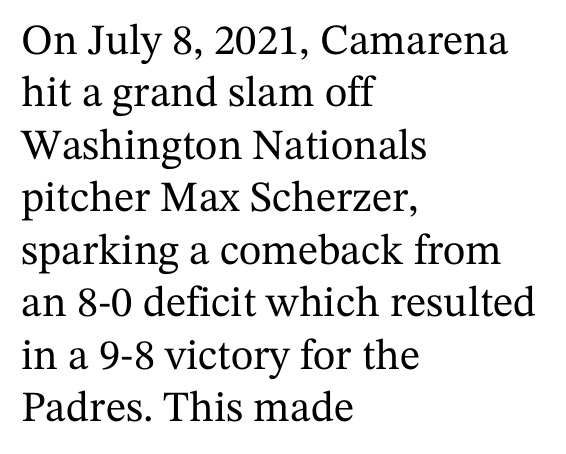
The typesetter chose a ragged-right arrangement here. Yep, those are serifs on the letters. Descender tails drop into unmarked territory. Proportional: the letters do not fall into vertical columns.
